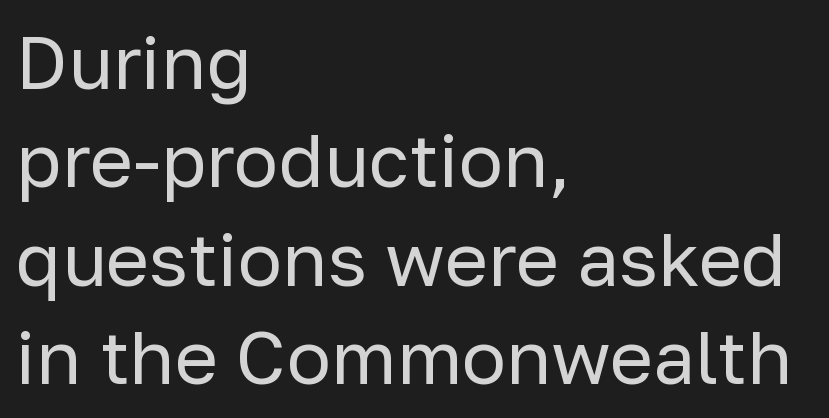
Q: Is the text bold? A: No.
Q: Is the text italic (slanted)? A: No, it is upright.
Q: Is the typeface a serif or a sans-serif typeface? A: Sans-serif.
Q: Is the text underlined? A: No.
Q: How is the paragraph aligned? A: Left-aligned.
Q: Is the spacing between letters normal or unusually wide? A: Normal.
Q: Is the spacing between lines tight, normal or loose? A: Normal.
Q: Width (condensed, normal, or wide)? A: Normal.
Q: Stroke contrast? A: Low.
Q: x-height? A: Medium.
Q: Monospaced? A: No.
